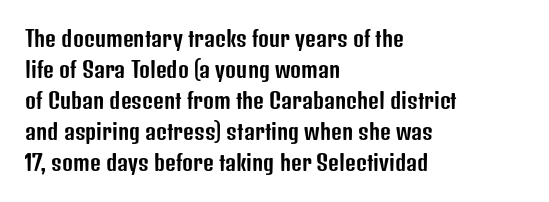
Q: Is the text italic (slanted)? A: No, it is upright.
Q: Is the text underlined? A: No.
Q: How is the paragraph aligned? A: Left-aligned.
Q: Is the spacing between letters normal or unusually wide? A: Normal.
Q: Is the spacing between lines tight, normal or loose? A: Normal.
